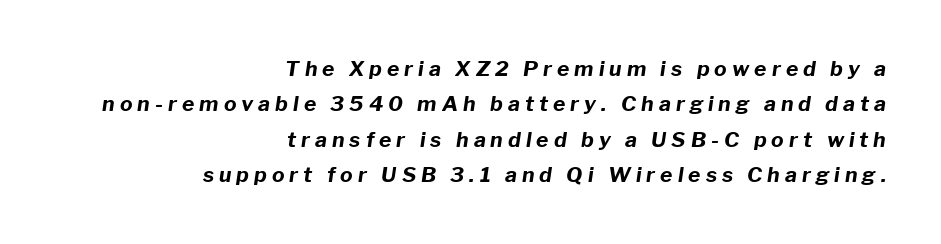
Does the copy run flush right? Yes — the right margin is perfectly even. On the weight axis this lands at bold, roughly 700. The passage shown stacks its lines at a standard gap. Style check: oblique.
